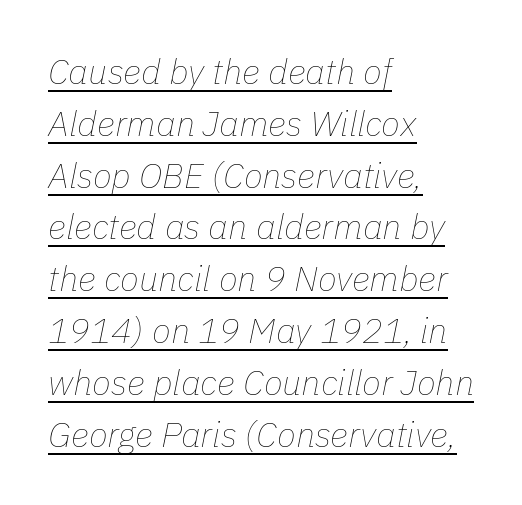
{"italic": "yes", "lean": "right", "slant_degrees": 11, "bold": "no", "weight": "thin", "width": "normal", "stroke_contrast": "low", "x_height": "medium", "monospaced": "no", "underline": "yes", "align": "left", "line_spacing": "normal", "line_spacing_ratio": 1.48, "letter_spacing": "normal", "letter_spacing_em": 0.0, "glyph_px": 35}
